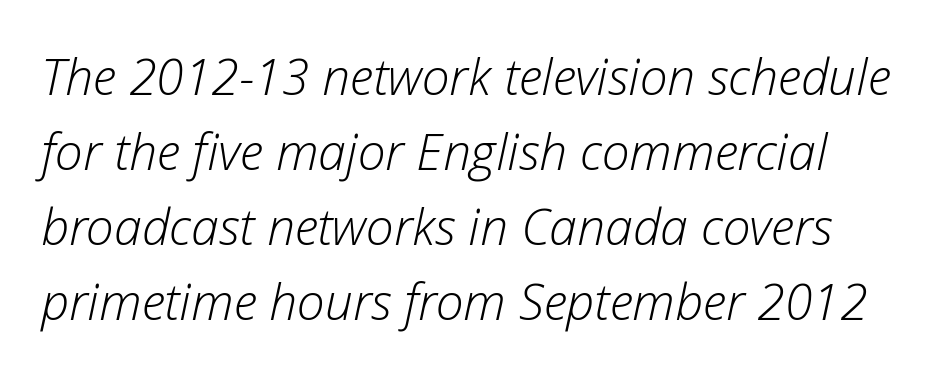
The image shows 50 px light type, italic (leaning right); set normal line spacing (1.5x), normal letter spacing, not underlined; low stroke contrast and a medium x-height.
